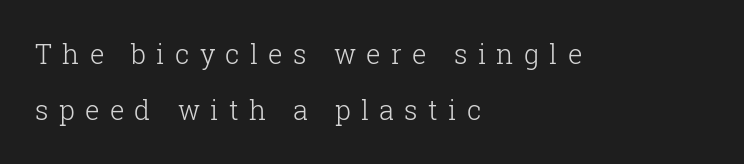
{"italic": "no", "bold": "no", "underline": "no", "align": "left", "line_spacing": "loose", "line_spacing_ratio": 2.09, "letter_spacing": "wide", "letter_spacing_em": 0.38, "glyph_px": 27}
